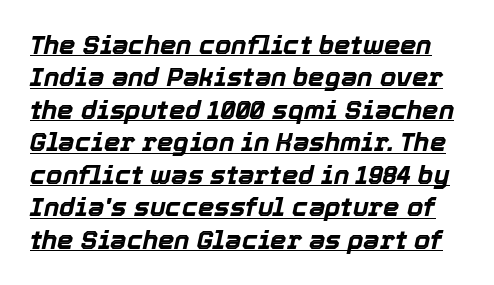
The image shows 26 px bold type, italic (leaning right); set normal line spacing (1.25x), normal letter spacing, underlined.
